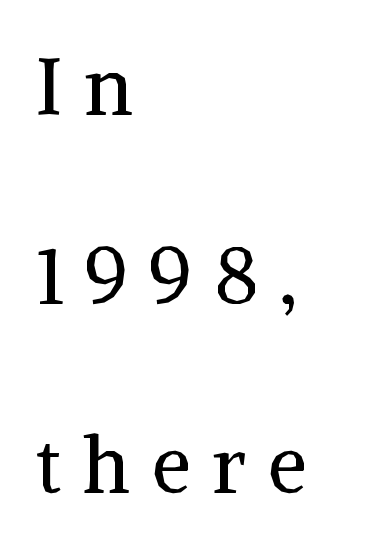
Q: Is the text bold? A: No.
Q: Is the text italic (slanted)? A: No, it is upright.
Q: Is the typeface a serif or a sans-serif typeface? A: Serif.
Q: Is the text underlined? A: No.
Q: How is the paragraph aligned? A: Left-aligned.
Q: Is the spacing between letters normal or unusually wide? A: Unusually wide.
Q: Is the spacing between lines tight, normal or loose? A: Loose.
Q: Width (condensed, normal, or wide)? A: Normal.
Q: Stroke contrast? A: Medium.
Q: x-height? A: Medium.
Q: Monospaced? A: No.
